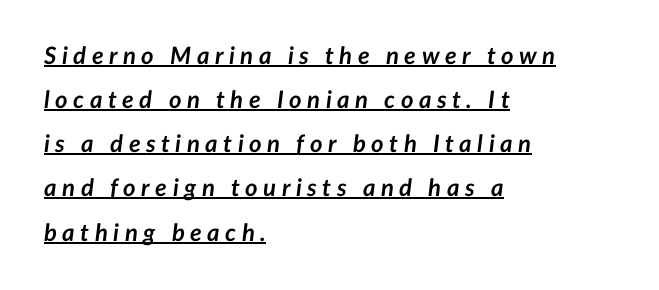
Q: Is the text bold? A: Yes.
Q: Is the text italic (slanted)? A: Yes, it leans right by about 7 degrees.
Q: Is the text underlined? A: Yes.
Q: How is the paragraph aligned? A: Left-aligned.
Q: Is the spacing between letters normal or unusually wide? A: Unusually wide.
